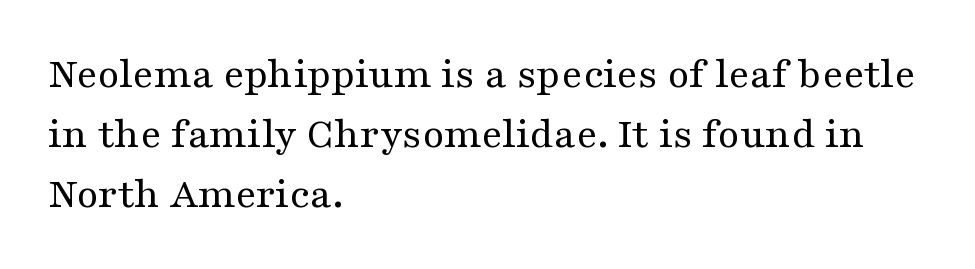
The image shows 44 px regular-weight, wide serif type, upright; set left-aligned, normal line spacing (1.36x), normal letter spacing, not underlined; medium stroke contrast and a medium x-height.
